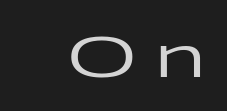
Does the lettering tilt? It doesn't — this is upright. Descender tails drop into unmarked territory. Examine the stroke ends and you'll find no serifs. The face used here is rendered with a markedly widened letterfit. This sample has the flowing, uneven cadence of proportional lettering.
